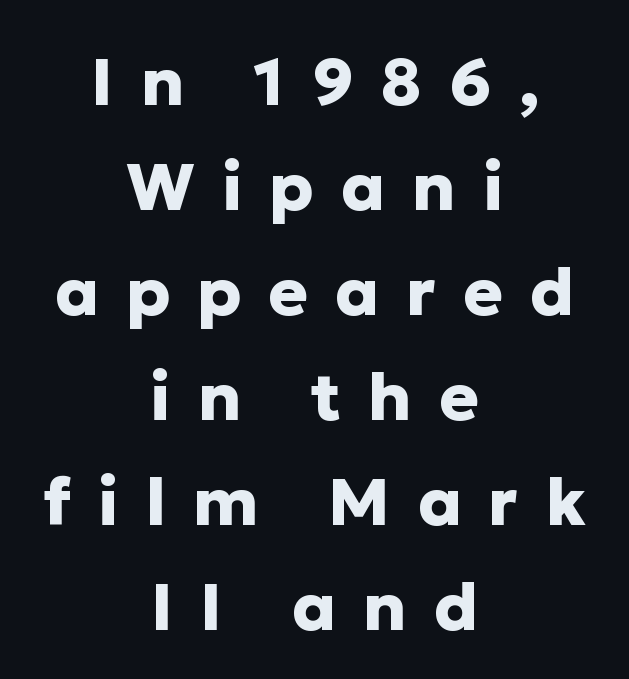
Q: Is the text bold? A: Yes.
Q: Is the text italic (slanted)? A: No, it is upright.
Q: Is the typeface a serif or a sans-serif typeface? A: Sans-serif.
Q: Is the text underlined? A: No.
Q: How is the paragraph aligned? A: Centered.
Q: Is the spacing between letters normal or unusually wide? A: Unusually wide.
Q: Is the spacing between lines tight, normal or loose? A: Normal.
Q: Width (condensed, normal, or wide)? A: Normal.
Q: Stroke contrast? A: Low.
Q: x-height? A: Medium.
Q: Monospaced? A: No.
